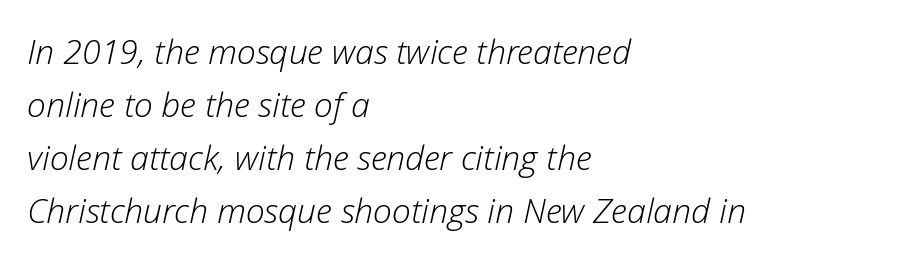
{"italic": "yes", "lean": "right", "slant_degrees": 12, "bold": "no", "weight": "light", "width": "normal", "stroke_contrast": "low", "x_height": "medium", "monospaced": "no", "underline": "no", "align": "left", "line_spacing": "normal", "line_spacing_ratio": 1.56, "letter_spacing": "normal", "letter_spacing_em": 0.0, "glyph_px": 34}
